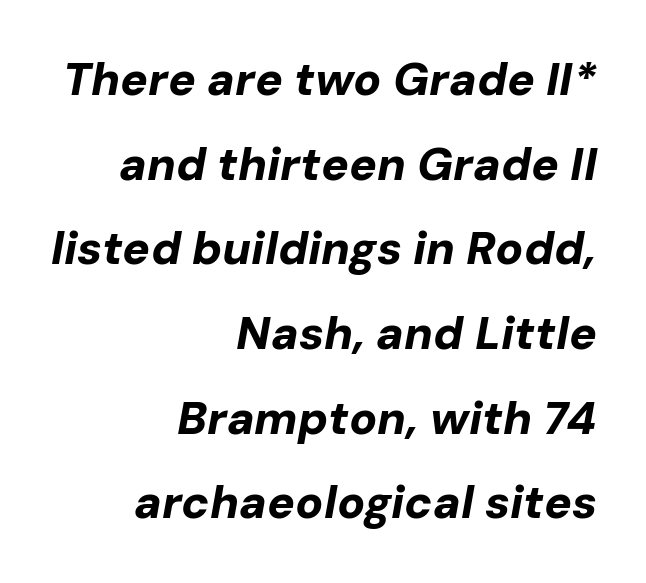
The image shows 46 px bold type, italic (leaning right); set right-aligned, line spacing 1.84x, normal letter spacing, not underlined; low stroke contrast and a medium x-height.
